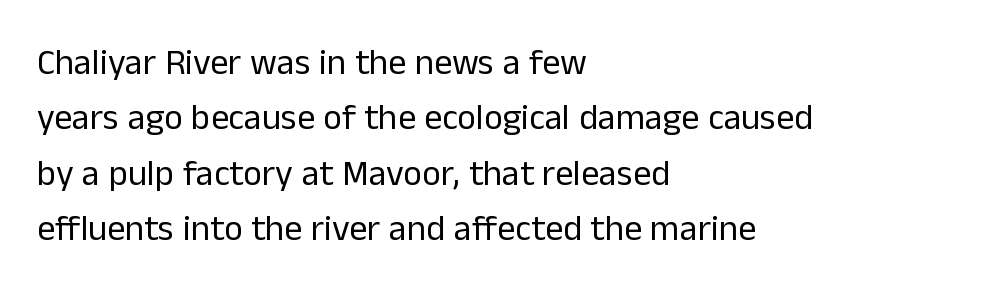
{"serif": "no", "italic": "no", "bold": "no", "weight": "regular", "width": "normal", "stroke_contrast": "low", "x_height": "medium", "monospaced": "no", "underline": "no", "align": "left", "line_spacing": "normal", "line_spacing_ratio": 1.54, "letter_spacing": "normal", "letter_spacing_em": 0.0, "glyph_px": 36}
